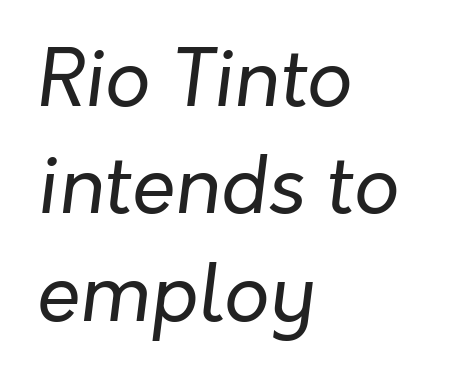
Q: Is the text bold? A: No.
Q: Is the text italic (slanted)? A: Yes, it leans right by about 7 degrees.
Q: Is the text underlined? A: No.
Q: How is the paragraph aligned? A: Left-aligned.
Q: Is the spacing between letters normal or unusually wide? A: Normal.
Q: Is the spacing between lines tight, normal or loose? A: Normal.
Q: Width (condensed, normal, or wide)? A: Normal.
Q: Stroke contrast? A: Low.
Q: x-height? A: Medium.
Q: Monospaced? A: No.
